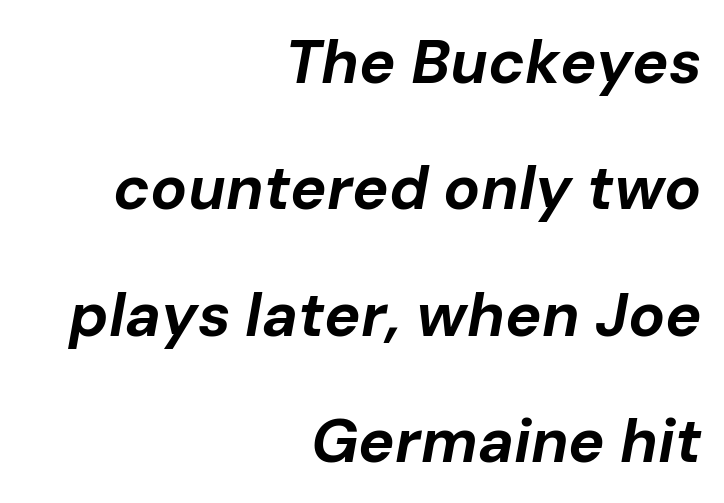
Q: Is the text bold? A: Yes.
Q: Is the text italic (slanted)? A: Yes, it leans right by about 10 degrees.
Q: Is the text underlined? A: No.
Q: How is the paragraph aligned? A: Right-aligned.
Q: Is the spacing between letters normal or unusually wide? A: Normal.
Q: Is the spacing between lines tight, normal or loose? A: Loose.
Q: Width (condensed, normal, or wide)? A: Normal.
Q: Stroke contrast? A: Low.
Q: x-height? A: Medium.
Q: Monospaced? A: No.
